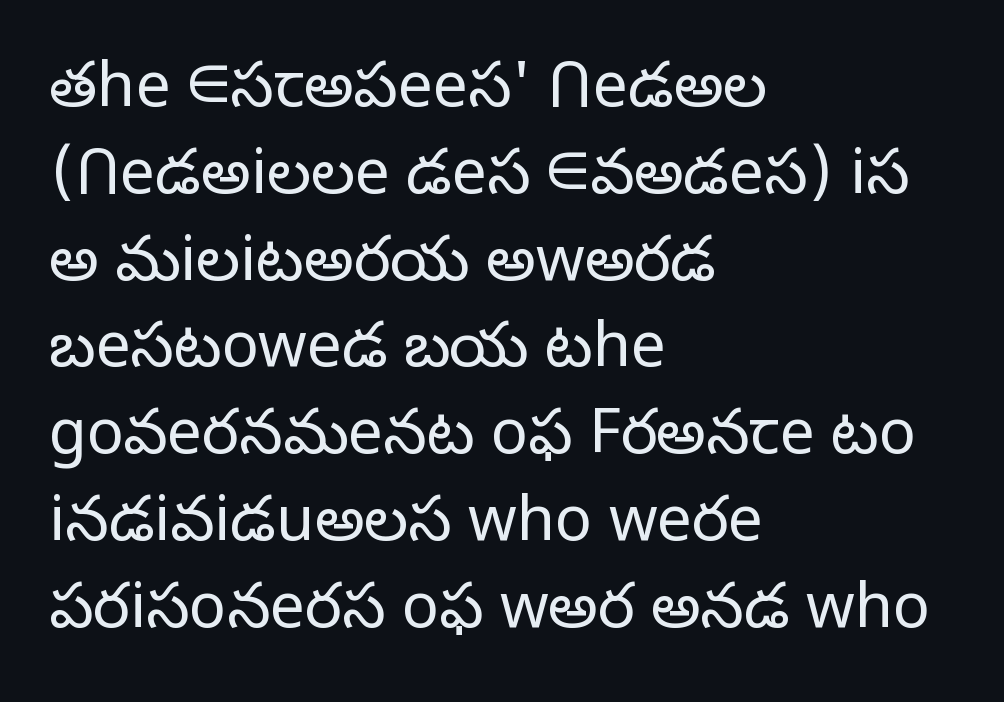
Q: Is the text bold? A: No.
Q: Is the text italic (slanted)? A: No, it is upright.
Q: Is the typeface a serif or a sans-serif typeface? A: Sans-serif.
Q: Is the text underlined? A: No.
Q: How is the paragraph aligned? A: Left-aligned.
Q: Is the spacing between letters normal or unusually wide? A: Normal.
Q: Is the spacing between lines tight, normal or loose? A: Normal.
Q: Width (condensed, normal, or wide)? A: Normal.
Q: Stroke contrast? A: Low.
Q: x-height? A: Medium.
Q: Monospaced? A: No.
